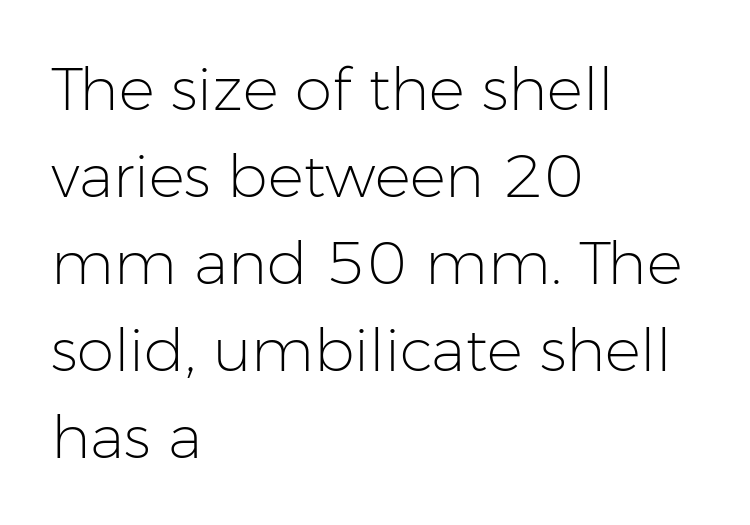
Observe the absence of serifs on each vertical stroke in this sample. Spacing verdict: proportional, widths tailored to each character. The typesetting does not lean heavy: it is not bold. The type sits square on the baseline with zero lean.
